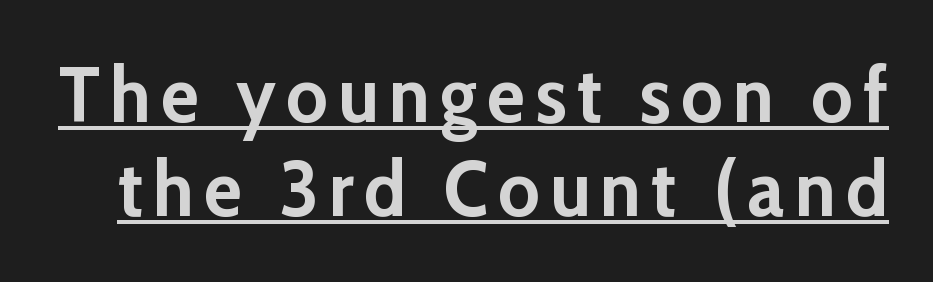
Q: Is the text bold? A: Yes.
Q: Is the text italic (slanted)? A: No, it is upright.
Q: Is the typeface a serif or a sans-serif typeface? A: Sans-serif.
Q: Is the text underlined? A: Yes.
Q: Width (condensed, normal, or wide)? A: Normal.
Q: Stroke contrast? A: Low.
Q: x-height? A: Medium.
Q: Monospaced? A: No.
